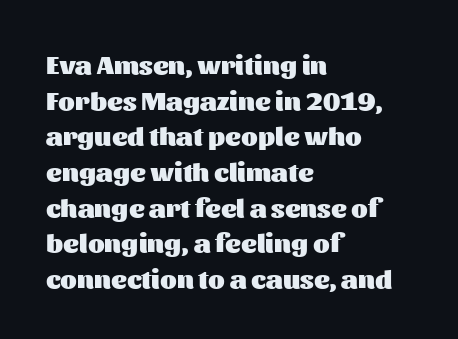
A typesetter would call this leading conventional body-copy spacing. Standard letterfit; no display-style spreading of the glyphs. The axis of the letterforms is exactly vertical. Typeset ragged right — the left edge is the straight one. Clear beneath every line of the passage. Each glyph is drawn with heavy, bold strokes.
